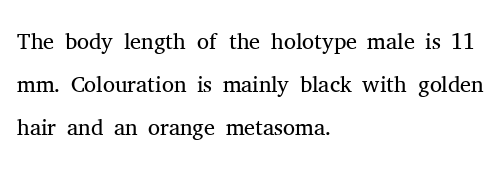
The image shows 34 px light serif type, upright; set left-aligned, normal line spacing (1.26x), normal letter spacing, not underlined; medium stroke contrast and a medium x-height.
